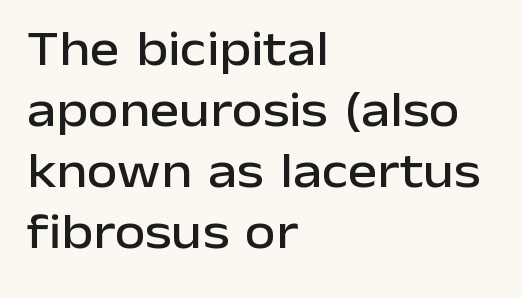
Q: Is the text italic (slanted)? A: No, it is upright.
Q: Is the typeface a serif or a sans-serif typeface? A: Sans-serif.
Q: Is the text underlined? A: No.
Q: How is the paragraph aligned? A: Left-aligned.
Q: Is the spacing between letters normal or unusually wide? A: Normal.
Q: Width (condensed, normal, or wide)? A: Normal.
Q: Stroke contrast? A: Low.
Q: x-height? A: Medium.
Q: Monospaced? A: No.
